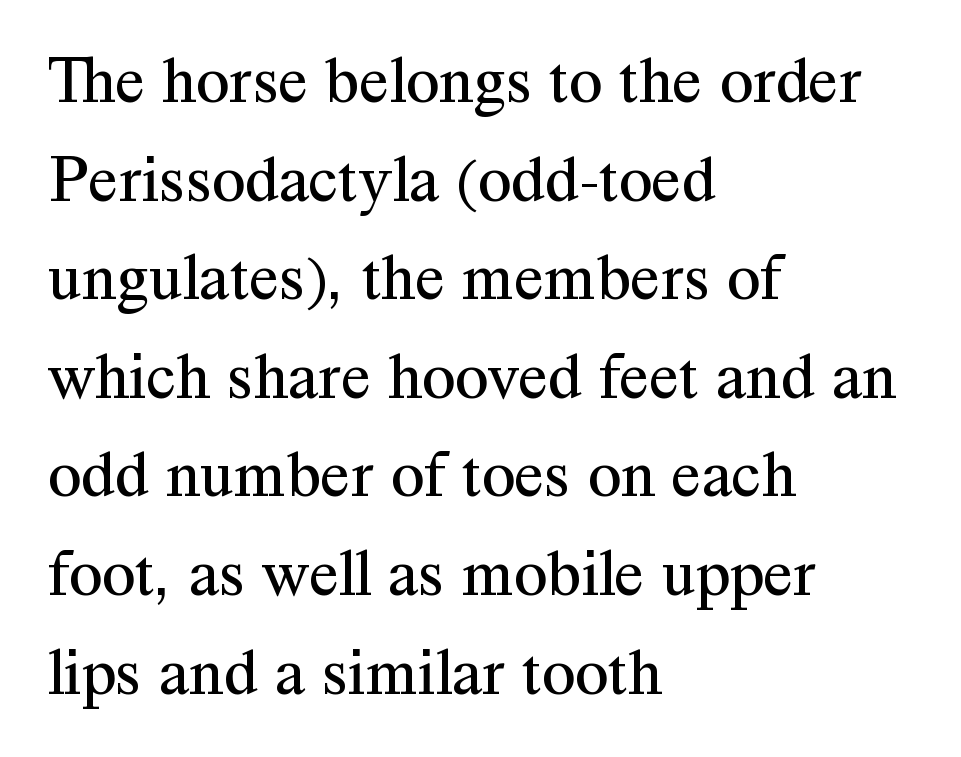
{"serif": "yes", "italic": "no", "bold": "no", "weight": "regular", "width": "normal", "stroke_contrast": "medium", "x_height": "medium", "monospaced": "no", "underline": "no", "align": "left", "line_spacing": "normal", "line_spacing_ratio": 1.45, "letter_spacing": "normal", "letter_spacing_em": 0.0, "glyph_px": 68}
